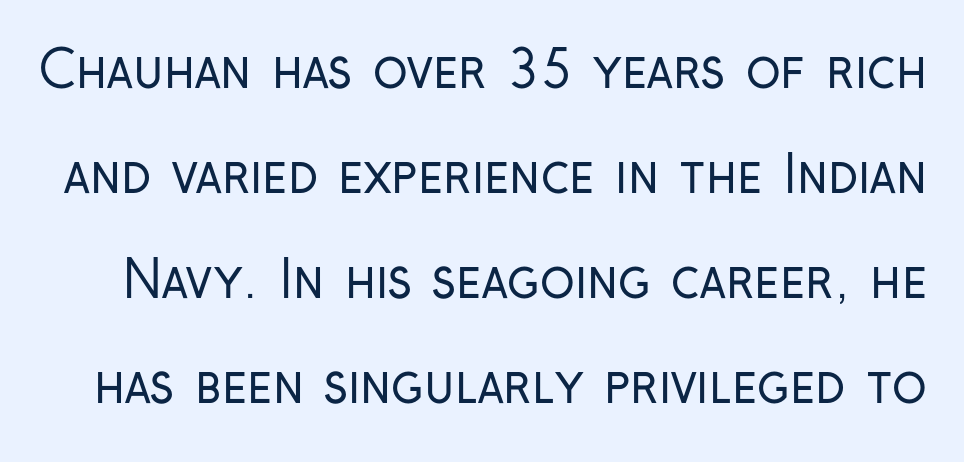
The image shows 51 px regular-weight, condensed sans-serif type, upright; set loose line spacing (2.06x), normal letter spacing, not underlined; low stroke contrast and a medium x-height.
